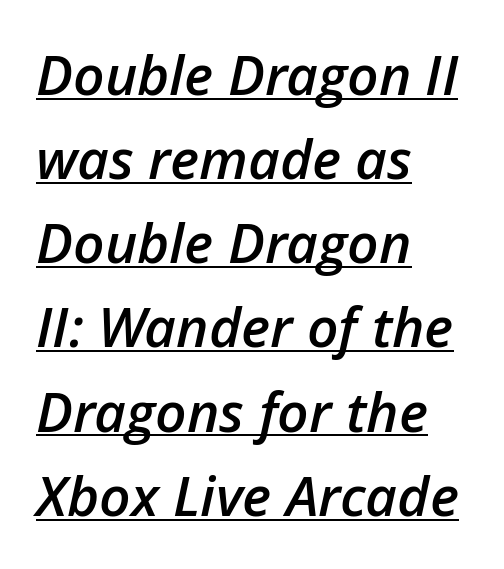
The image shows 55 px semibold type, italic (leaning right); set left-aligned, normal line spacing (1.53x), normal letter spacing, underlined; low stroke contrast and a medium x-height.
